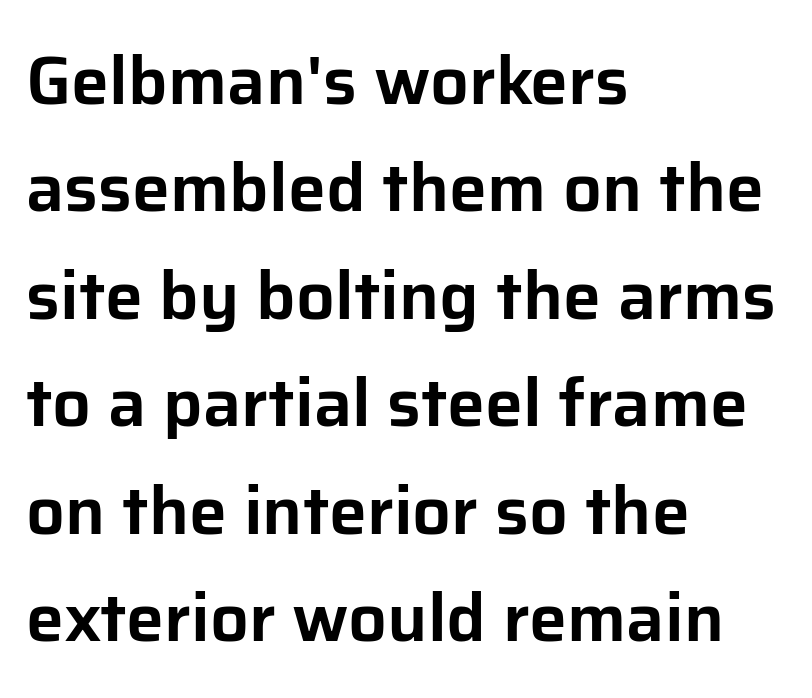
{"serif": "no", "italic": "no", "width": "normal", "stroke_contrast": "low", "x_height": "medium", "monospaced": "no", "underline": "no", "align": "left", "line_spacing": "normal", "line_spacing_ratio": 1.58, "letter_spacing": "normal", "letter_spacing_em": 0.0, "glyph_px": 68}
